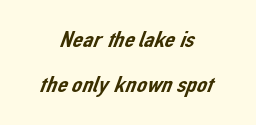
Q: Is the text underlined? A: No.
Q: How is the paragraph aligned? A: Centered.
Q: Is the spacing between letters normal or unusually wide? A: Normal.
Q: Is the spacing between lines tight, normal or loose? A: Loose.
